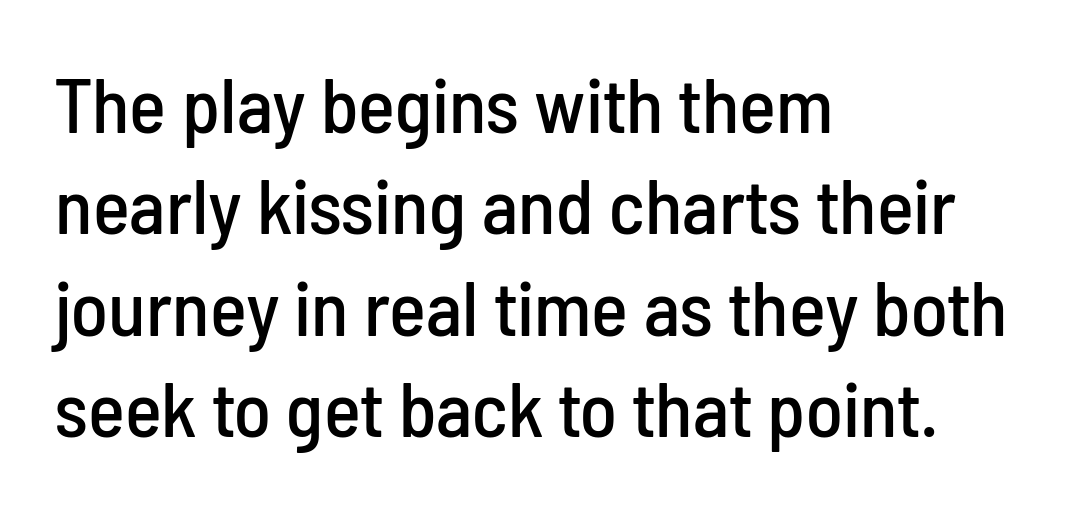
The image shows 78 px condensed sans-serif type, upright; set left-aligned, normal line spacing (1.3x), normal letter spacing, not underlined; low stroke contrast and a medium x-height.
